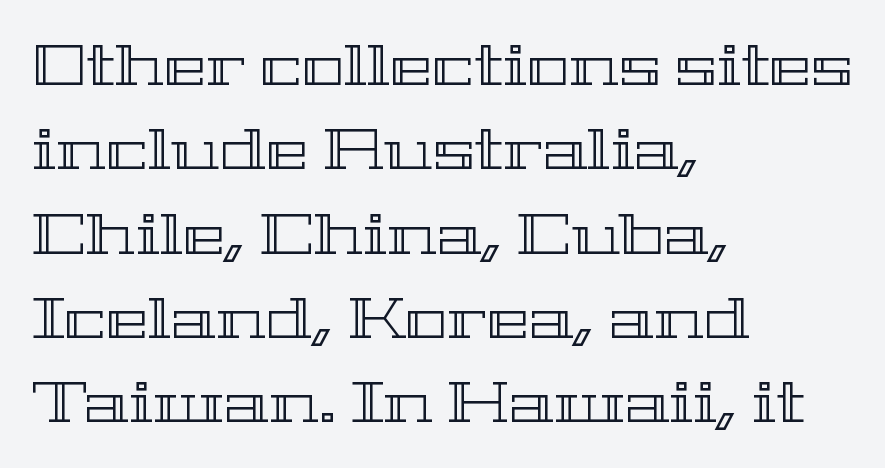
{"italic": "no", "width": "wide", "x_height": "medium", "monospaced": "no", "underline": "no", "align": "left", "line_spacing": "normal", "line_spacing_ratio": 1.48, "letter_spacing": "normal", "letter_spacing_em": 0.0, "glyph_px": 57}
